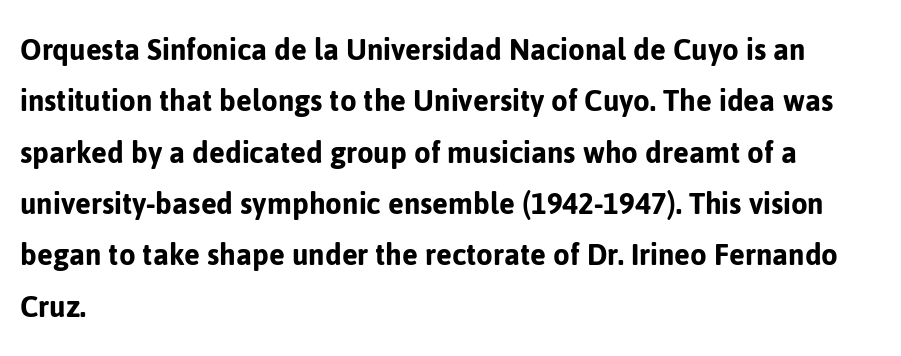
Posture: vertical. This sample keeps an unexceptional amount of space between lines. Grotesque or geometric, the face here clearly has no serifs. Looks like regular typesetting: each glyph gets only the width it needs.
